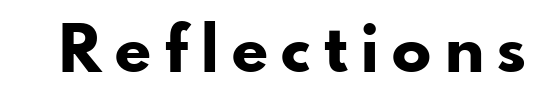
{"serif": "no", "italic": "no", "bold": "yes", "weight": "bold", "width": "normal", "stroke_contrast": "low", "x_height": "small", "monospaced": "no", "underline": "no", "letter_spacing": "wide", "letter_spacing_em": 0.21, "glyph_px": 65}
